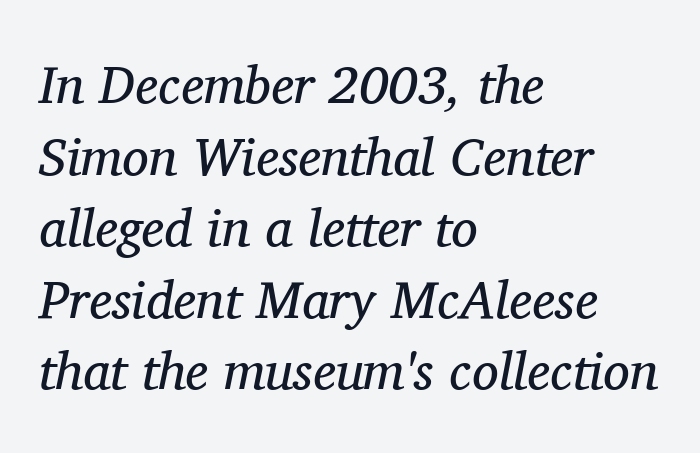
Nobody drew a line under any word here. The passage shown has conventional tracking throughout. No letter is thick-stroked: the sample isn't bold. This block has exactly the height ordinary leading produces.
